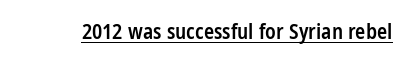
Q: Is the text bold? A: Semi-bold.
Q: Is the text italic (slanted)? A: No, it is upright.
Q: Is the text underlined? A: Yes.
Q: Is the spacing between letters normal or unusually wide? A: Normal.
